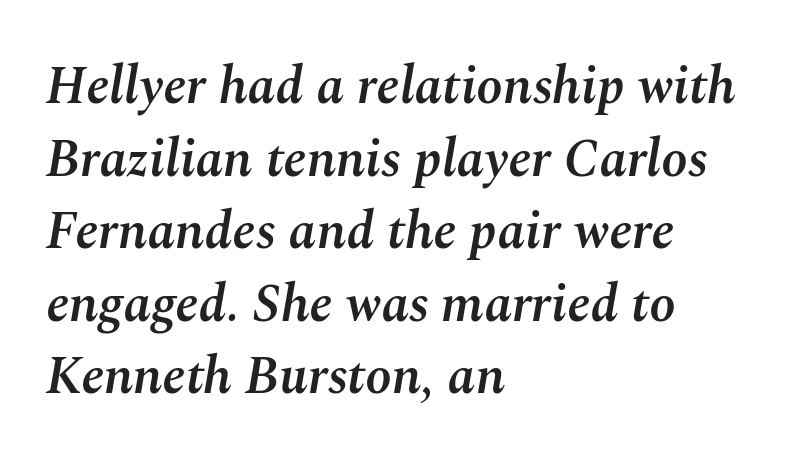
Q: Is the text bold? A: Semi-bold.
Q: Is the text italic (slanted)? A: Yes, it leans right by about 10 degrees.
Q: Is the text underlined? A: No.
Q: How is the paragraph aligned? A: Left-aligned.
Q: Is the spacing between letters normal or unusually wide? A: Normal.
Q: Is the spacing between lines tight, normal or loose? A: Normal.
Q: Width (condensed, normal, or wide)? A: Normal.
Q: Stroke contrast? A: Medium.
Q: x-height? A: Medium.
Q: Monospaced? A: No.
